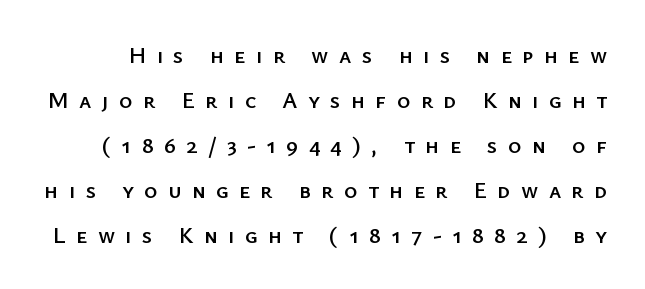
The image shows 23 px text type, upright; set loose line spacing (1.96x), unusually wide letter spacing (+0.45 em), not underlined.
